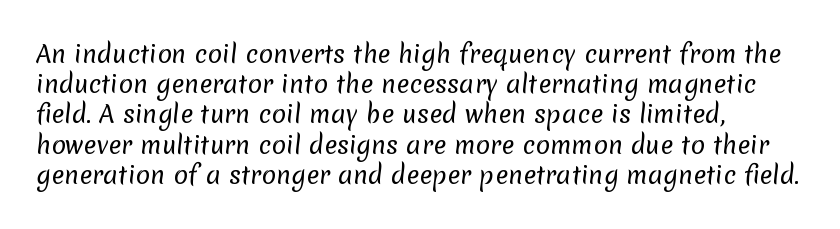
{"bold": "no", "underline": "no", "align": "left", "line_spacing": "normal", "line_spacing_ratio": 1.26, "letter_spacing": "normal", "letter_spacing_em": 0.0, "glyph_px": 24}
